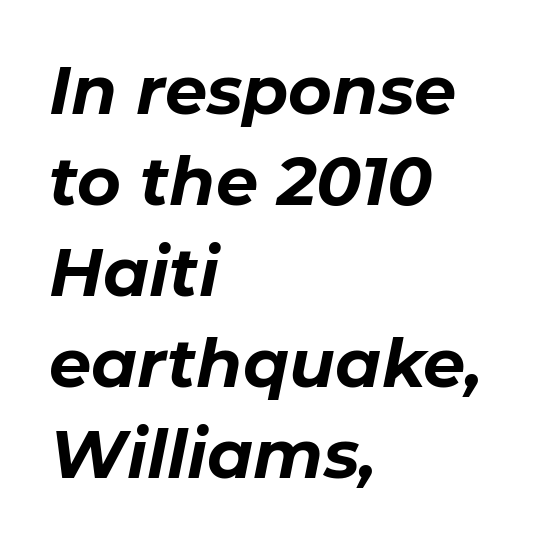
{"italic": "yes", "lean": "right", "slant_degrees": 11, "bold": "yes", "weight": "bold", "width": "normal", "stroke_contrast": "low", "x_height": "medium", "monospaced": "no", "underline": "no", "align": "left", "line_spacing": "normal", "line_spacing_ratio": 1.36, "letter_spacing": "normal", "letter_spacing_em": 0.0, "glyph_px": 67}
